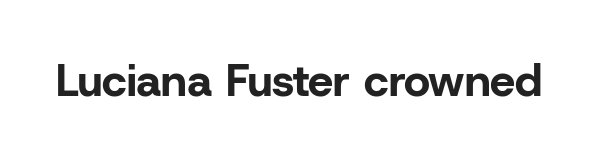
Students, note that the glyphs here touch the page at normal intervals. Varying glyph widths throughout — classic text-font behaviour. Typographically, this falls in the sans-serif category. Thick stems and heavy bowls — unmistakably bold. The letters stand straight up with perfectly vertical stems. The zone under the glyphs is completely vacant.
